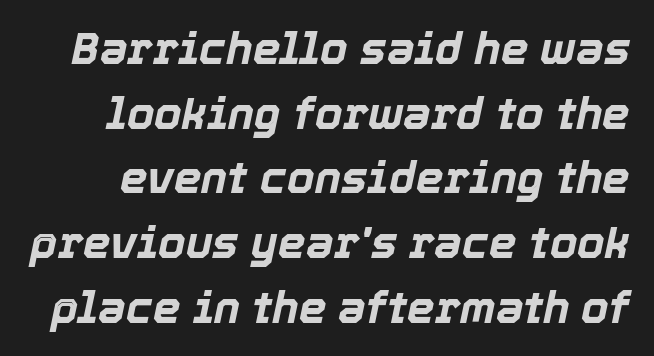
Q: Is the text bold? A: Yes.
Q: Is the text italic (slanted)? A: Yes, it leans right by about 12 degrees.
Q: Is the text underlined? A: No.
Q: Is the spacing between letters normal or unusually wide? A: Normal.
Q: Is the spacing between lines tight, normal or loose? A: Normal.
Q: Width (condensed, normal, or wide)? A: Normal.
Q: x-height? A: Medium.
Q: Monospaced? A: No.
